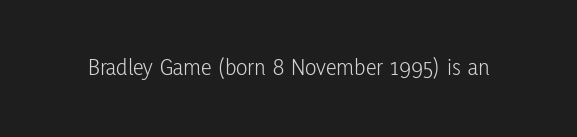
{"italic": "no", "bold": "no", "underline": "no", "letter_spacing": "normal", "letter_spacing_em": 0.0, "glyph_px": 24}
